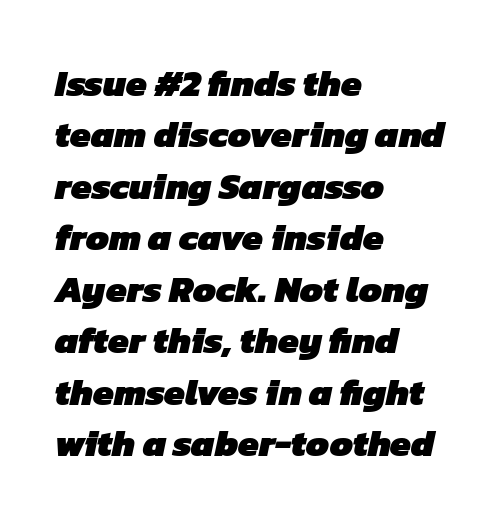
The image shows 37 px heavy sans-serif type; set left-aligned, normal line spacing (1.39x), normal letter spacing, not underlined; low stroke contrast and a medium x-height.
